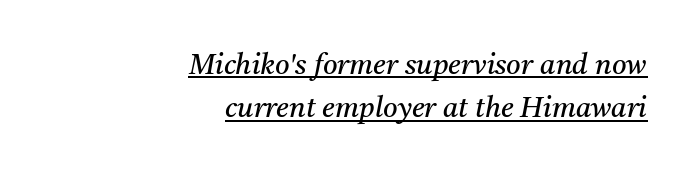
Q: Is the text bold? A: No.
Q: Is the text italic (slanted)? A: Yes, it leans right by about 11 degrees.
Q: Is the typeface a serif or a sans-serif typeface? A: Serif.
Q: Is the text underlined? A: Yes.
Q: How is the paragraph aligned? A: Right-aligned.
Q: Is the spacing between letters normal or unusually wide? A: Normal.
Q: Is the spacing between lines tight, normal or loose? A: Normal.
Q: Width (condensed, normal, or wide)? A: Normal.
Q: Stroke contrast? A: Medium.
Q: x-height? A: Medium.
Q: Monospaced? A: No.
